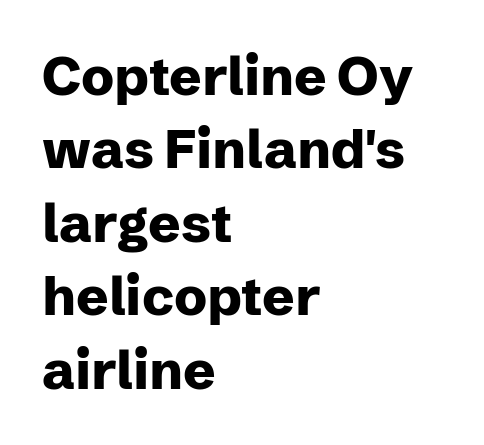
The image shows 54 px heavy sans-serif type, upright; set left-aligned, normal line spacing (1.36x), normal letter spacing, not underlined; low stroke contrast and a medium x-height.
